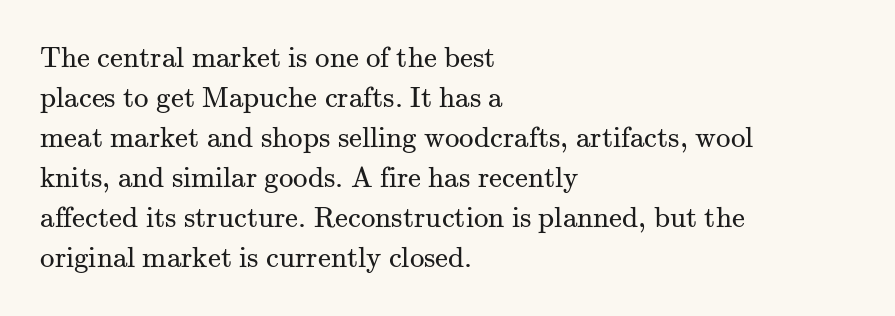
Q: Is the text bold? A: No.
Q: Is the text italic (slanted)? A: No, it is upright.
Q: Is the typeface a serif or a sans-serif typeface? A: Serif.
Q: Is the text underlined? A: No.
Q: How is the paragraph aligned? A: Left-aligned.
Q: Is the spacing between letters normal or unusually wide? A: Normal.
Q: Is the spacing between lines tight, normal or loose? A: Normal.
Q: Width (condensed, normal, or wide)? A: Normal.
Q: Stroke contrast? A: Medium.
Q: x-height? A: Small.
Q: Monospaced? A: No.
